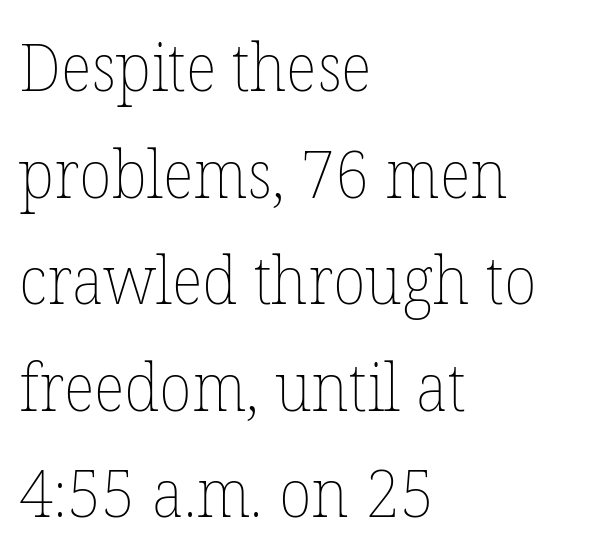
Beneath every word, the page is bare. The letters look calm and open, with moderate or lighter stems. Here the designer chose a conventional face with non-uniform glyph widths. Is the letter spacing exaggerated? No — it looks like the ordinary default. The rows are spaced the way most documents space them. The axis of the letterforms is exactly vertical.
